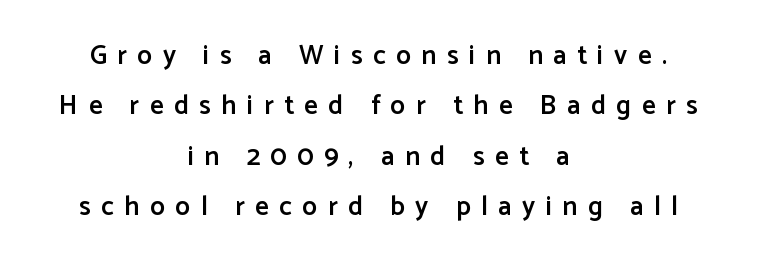
Caption: multi-line text, centered on the measure. Ascenders rise straight up at ninety degrees. Just letters on the line, the space beneath them empty. The glyphs have the mass of a demibold cut, below bold.
